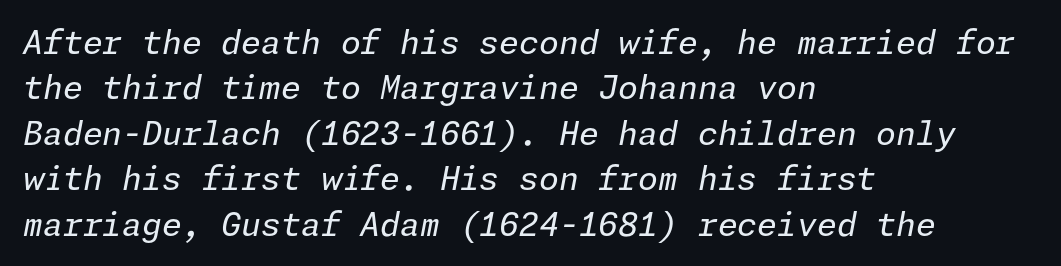
Q: Is the text bold? A: No.
Q: Is the text italic (slanted)? A: Yes, it leans right by about 11 degrees.
Q: Is the text underlined? A: No.
Q: How is the paragraph aligned? A: Left-aligned.
Q: Is the spacing between letters normal or unusually wide? A: Normal.
Q: Is the spacing between lines tight, normal or loose? A: Normal.
Q: Width (condensed, normal, or wide)? A: Normal.
Q: Stroke contrast? A: Low.
Q: x-height? A: Medium.
